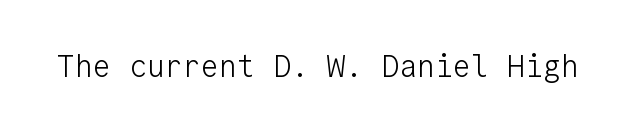
Letters rest on an invisible, unmarked baseline. The typography opts for an upright posture over an oblique one. Think standard paragraph weight, or any step lighter than that. The glyphs in this specimen are sans serif. Nothing unusual about the tracking: characters are spaced as the font intends. Every character here occupies the same horizontal width, giving the sample a typewriter-like rhythm.
